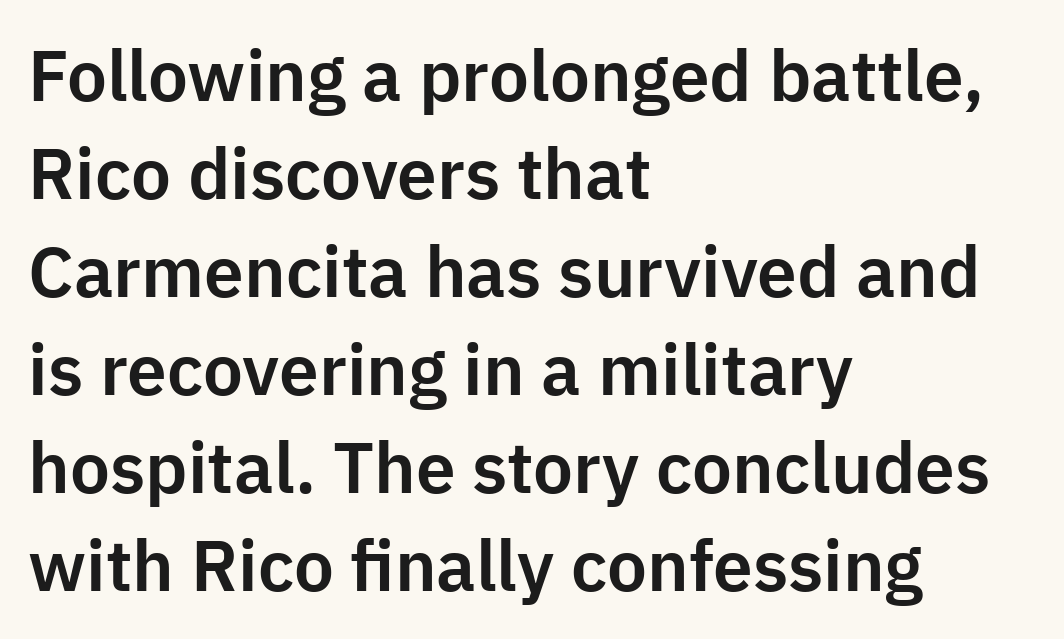
Unlike a traditional serif, this face leaves its strokes unadorned. Standard letterfit; no display-style spreading of the glyphs. These lines were composed using upright roman letters. Casual observation: everything's shoved over to the left.
